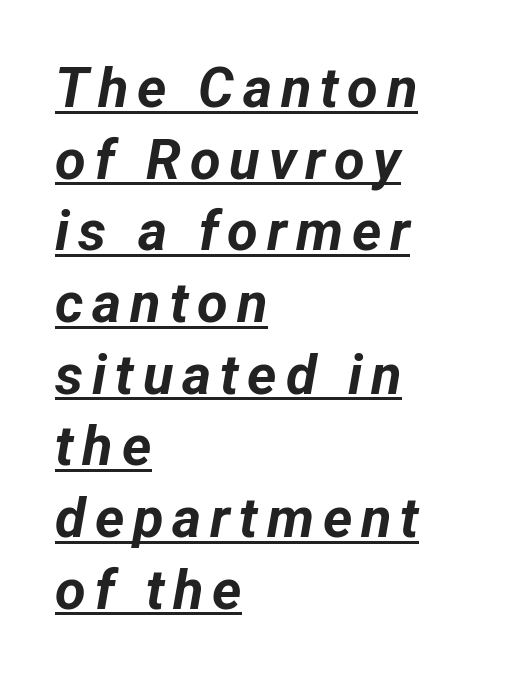
The image shows 56 px bold type, italic (leaning right); set left-aligned, normal line spacing (1.28x), underlined; low stroke contrast and a medium x-height.
